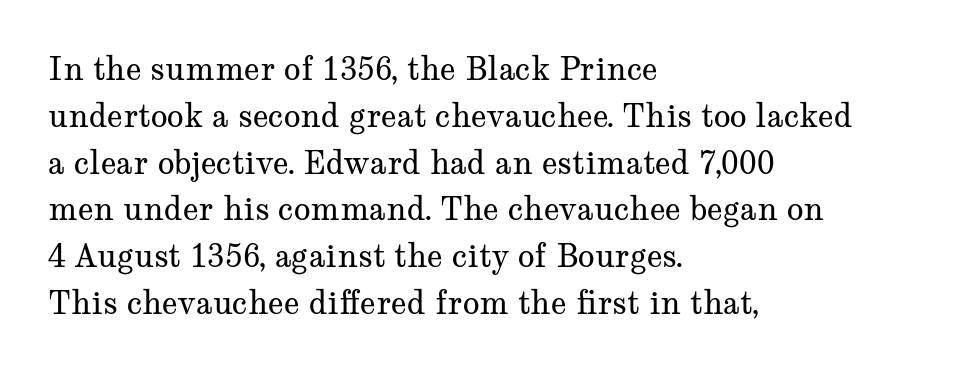
Each line starts at the same left margin while the right side varies. This is the regular roman posture of the typeface. The space between consecutive lines is moderate. Each word holds together tightly as a unit, with standard inter-letter gaps. The strokes carry an ordinary text weight at most.
